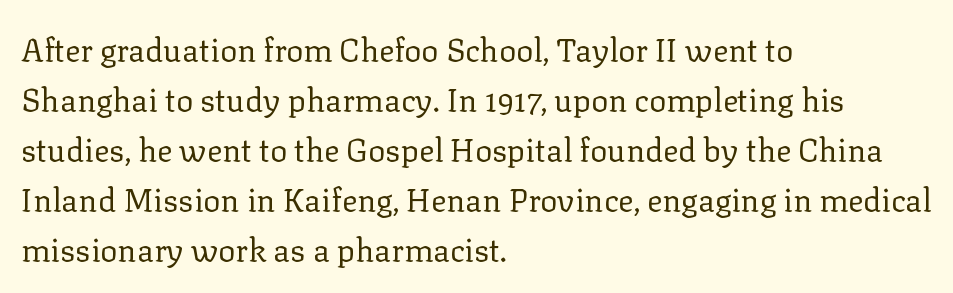
A typesetter would mark this as roman, not italic. Successive baselines arrive at the customary interval. A typesetter would call this proportional, since set widths differ per character. Observe the ordinary spacing: letters are neighbours, not strangers. Little horizontal feet cap the strokes, marking this as serif type. Bare-footed words on every line.
